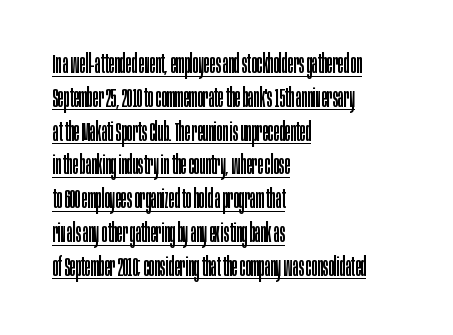
{"italic": "no", "bold": "no", "underline": "yes", "align": "left", "line_spacing": "normal", "line_spacing_ratio": 1.3, "letter_spacing": "normal", "letter_spacing_em": 0.0, "glyph_px": 26}
